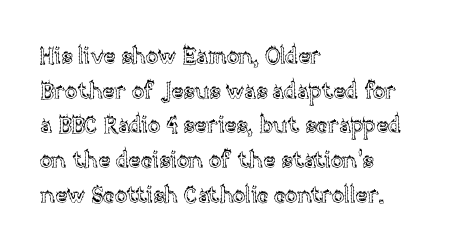
Students, observe: this is what conventionally led text looks like. Has an underline been added? It has not. Words appear dense and cohesive because spacing is normal. If you drew a ruler down the left edge, every line would touch it.
